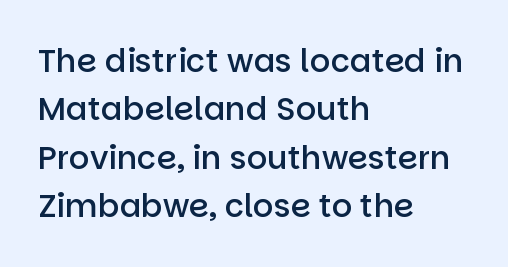
Q: Is the text bold? A: Semi-bold.
Q: Is the text italic (slanted)? A: No, it is upright.
Q: Is the typeface a serif or a sans-serif typeface? A: Sans-serif.
Q: Is the text underlined? A: No.
Q: How is the paragraph aligned? A: Left-aligned.
Q: Is the spacing between letters normal or unusually wide? A: Normal.
Q: Is the spacing between lines tight, normal or loose? A: Normal.
Q: Width (condensed, normal, or wide)? A: Normal.
Q: Stroke contrast? A: Low.
Q: x-height? A: Large.
Q: Monospaced? A: No.
